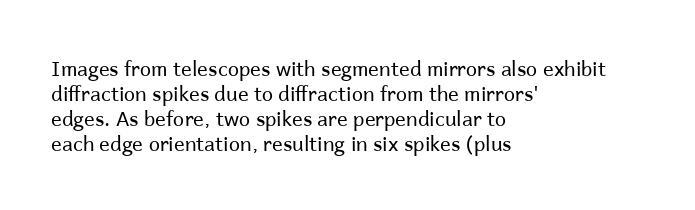
Underline: absent. These glyphs show unthickened strokes, regular width or finer. The leading is moderate, giving the passage an even texture. Upright lettering throughout.
